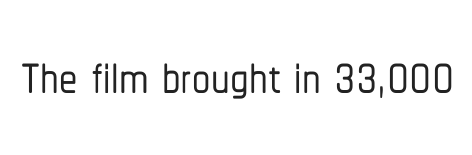
Q: Is the text italic (slanted)? A: No, it is upright.
Q: Is the typeface a serif or a sans-serif typeface? A: Sans-serif.
Q: Is the text underlined? A: No.
Q: Is the spacing between letters normal or unusually wide? A: Normal.
Q: Width (condensed, normal, or wide)? A: Condensed.
Q: Stroke contrast? A: Low.
Q: x-height? A: Medium.
Q: Monospaced? A: No.
